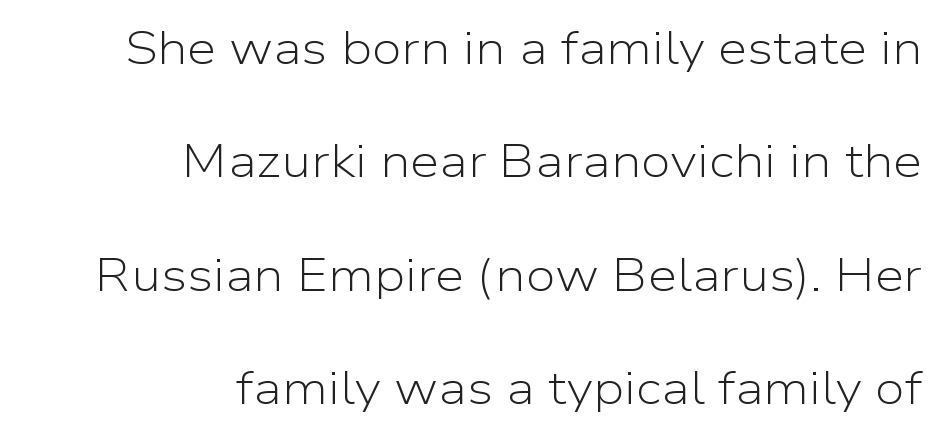
Q: Is the text bold? A: No.
Q: Is the text italic (slanted)? A: No, it is upright.
Q: Is the typeface a serif or a sans-serif typeface? A: Sans-serif.
Q: Is the text underlined? A: No.
Q: How is the paragraph aligned? A: Right-aligned.
Q: Is the spacing between letters normal or unusually wide? A: Normal.
Q: Is the spacing between lines tight, normal or loose? A: Loose.
Q: Width (condensed, normal, or wide)? A: Normal.
Q: Stroke contrast? A: Low.
Q: x-height? A: Medium.
Q: Monospaced? A: No.
